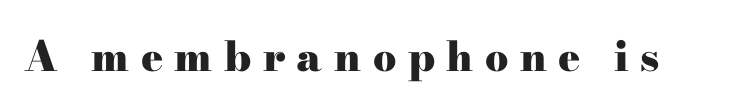
{"serif": "yes", "italic": "no", "bold": "yes", "weight": "heavy", "width": "wide", "stroke_contrast": "high", "x_height": "small", "monospaced": "no", "underline": "no", "letter_spacing": "wide", "letter_spacing_em": 0.28, "glyph_px": 41}
